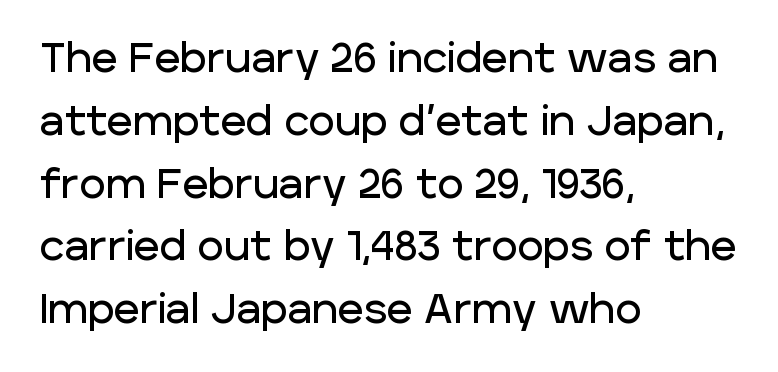
The rendering uses natural spacing where letterforms have individual widths. If you measured baseline to baseline, you'd find a middling distance. The axis of the letterforms is exactly vertical. Tracking here is standard; glyphs follow each other at the usual distance. The rendering anchors every line to the left-hand side. No word sits above an underline.
